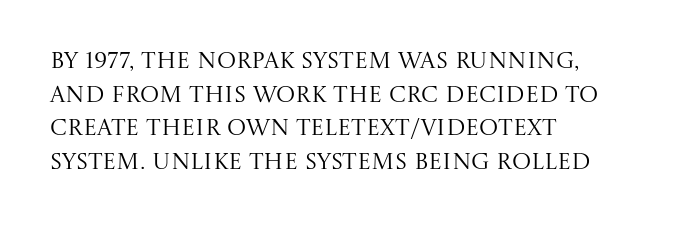
Q: Is the text bold? A: No.
Q: Is the text italic (slanted)? A: No, it is upright.
Q: Is the text underlined? A: No.
Q: How is the paragraph aligned? A: Left-aligned.
Q: Is the spacing between letters normal or unusually wide? A: Normal.
Q: Is the spacing between lines tight, normal or loose? A: Normal.
